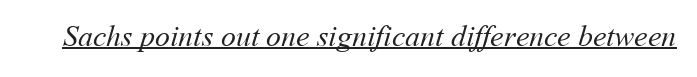
The image shows 30 px regular-weight type; set normal letter spacing, underlined; medium stroke contrast and a medium x-height.
